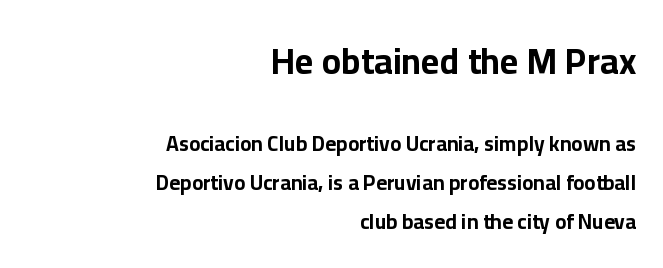
{"serif": "no", "italic": "no", "bold": "yes", "weight": "bold", "width": "normal", "stroke_contrast": "low", "x_height": "medium", "monospaced": "no", "underline": "no", "align": "right", "line_spacing_ratio": 1.86, "letter_spacing": "normal", "letter_spacing_em": 0.0, "larger_block": "first", "size_ratio": 1.71, "glyph_px": 36}
